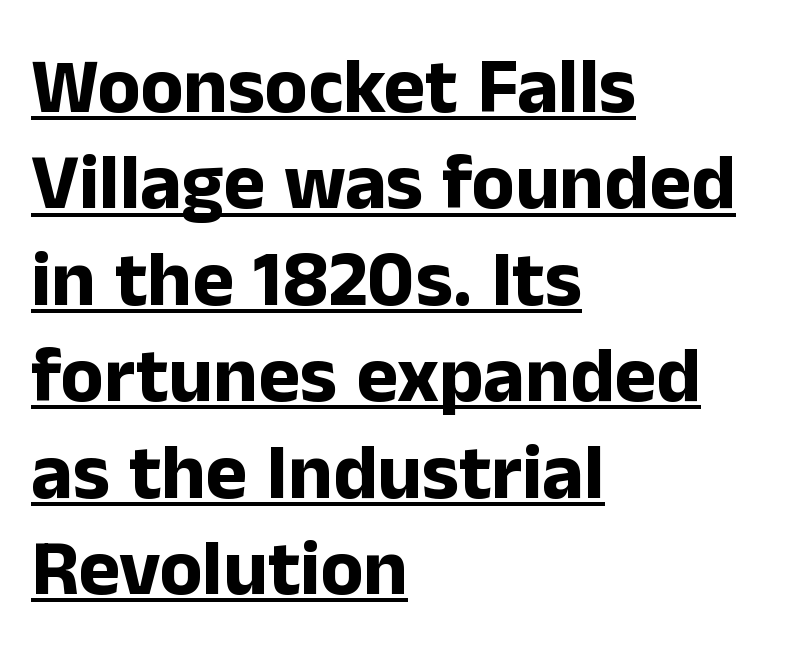
{"serif": "no", "italic": "no", "bold": "yes", "weight": "bold", "width": "normal", "stroke_contrast": "low", "x_height": "medium", "monospaced": "no", "underline": "yes", "align": "left", "line_spacing_ratio": 1.22, "letter_spacing": "normal", "letter_spacing_em": 0.0, "glyph_px": 79}
